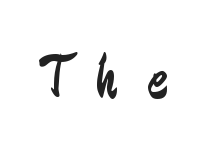
{"serif": "no", "bold": "no", "weight": "regular", "width": "condensed", "stroke_contrast": "low", "x_height": "small", "monospaced": "no", "underline": "no", "letter_spacing": "wide", "letter_spacing_em": 0.46, "glyph_px": 63}
